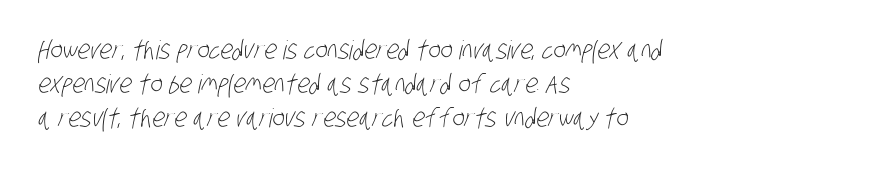
Regarding leading, the lines here are spaced in the standard way. These glyphs show unthickened strokes, regular width or finer. Quick note: underline off. Tracking here is standard; glyphs follow each other at the usual distance.
